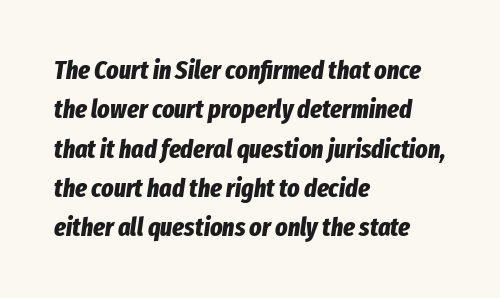
{"italic": "yes", "lean": "right", "slant_degrees": 8, "bold": "yes", "underline": "no", "align": "left", "line_spacing": "normal", "line_spacing_ratio": 1.51, "letter_spacing": "normal", "letter_spacing_em": 0.0, "glyph_px": 26}
